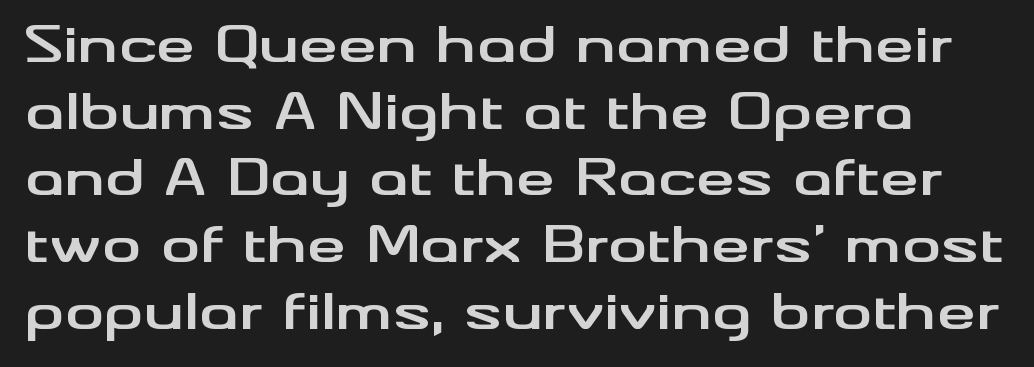
Q: Is the text bold? A: Yes.
Q: Is the text italic (slanted)? A: No, it is upright.
Q: Is the typeface a serif or a sans-serif typeface? A: Sans-serif.
Q: Is the text underlined? A: No.
Q: Is the spacing between letters normal or unusually wide? A: Normal.
Q: Is the spacing between lines tight, normal or loose? A: Normal.
Q: Width (condensed, normal, or wide)? A: Wide.
Q: Stroke contrast? A: Medium.
Q: x-height? A: Small.
Q: Monospaced? A: No.
